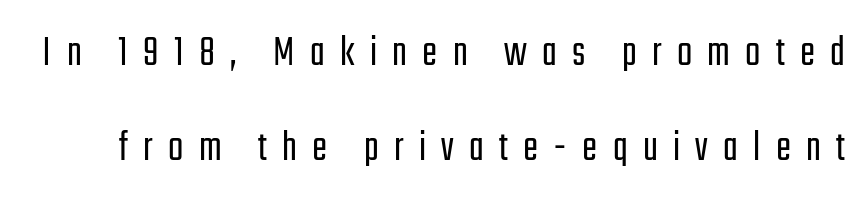
Q: Is the text bold? A: No.
Q: Is the text italic (slanted)? A: No, it is upright.
Q: Is the typeface a serif or a sans-serif typeface? A: Sans-serif.
Q: Is the text underlined? A: No.
Q: Is the spacing between letters normal or unusually wide? A: Unusually wide.
Q: Is the spacing between lines tight, normal or loose? A: Loose.
Q: Width (condensed, normal, or wide)? A: Condensed.
Q: Stroke contrast? A: Low.
Q: x-height? A: Medium.
Q: Monospaced? A: No.
